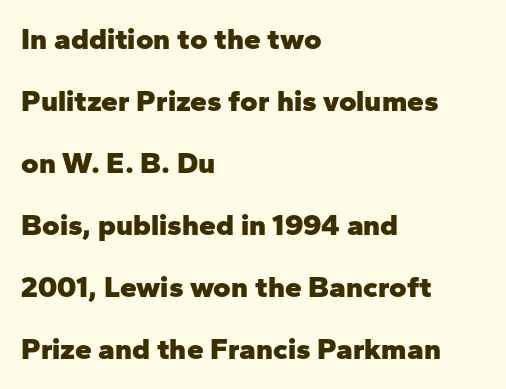
Q: Is the text bold? A: Yes.
Q: Is the text italic (slanted)? A: No, it is upright.
Q: Is the typeface a serif or a sans-serif typeface? A: Sans-serif.
Q: Is the text underlined? A: No.
Q: How is the paragraph aligned? A: Left-aligned.
Q: Is the spacing between letters normal or unusually wide? A: Normal.
Q: Is the spacing between lines tight, normal or loose? A: Loose.
Q: Width (condensed, normal, or wide)? A: Normal.
Q: Stroke contrast? A: Low.
Q: x-height? A: Medium.
Q: Monospaced? A: No.
